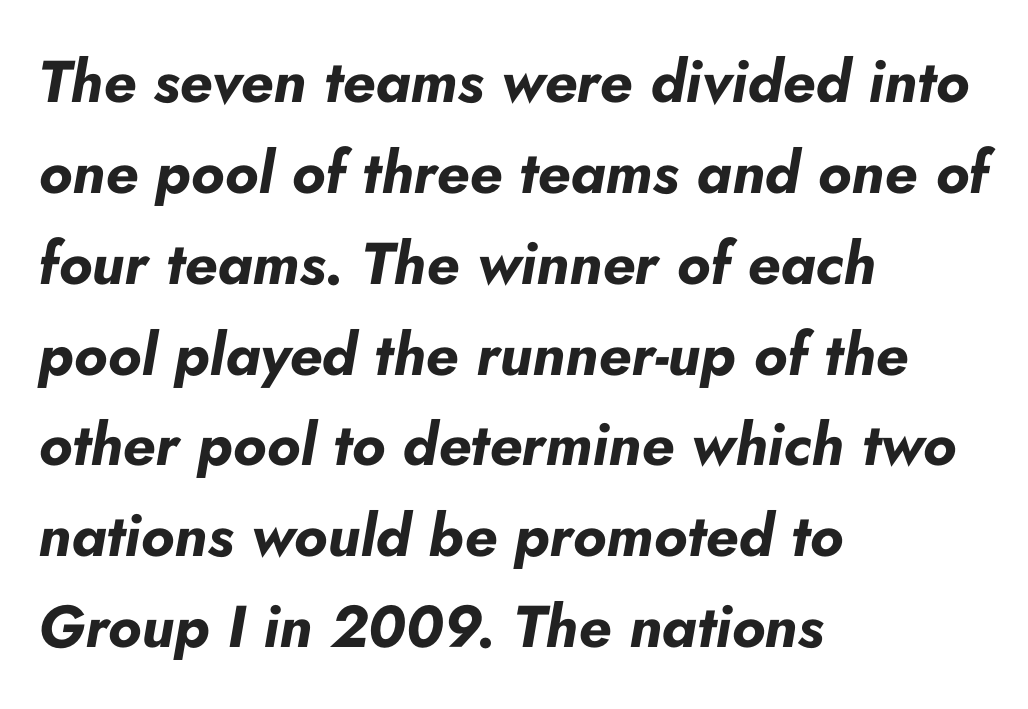
{"italic": "yes", "lean": "right", "slant_degrees": 10, "bold": "yes", "weight": "bold", "width": "normal", "stroke_contrast": "low", "x_height": "small", "monospaced": "no", "underline": "no", "align": "left", "line_spacing": "normal", "line_spacing_ratio": 1.54, "letter_spacing": "normal", "letter_spacing_em": 0.0, "glyph_px": 59}
